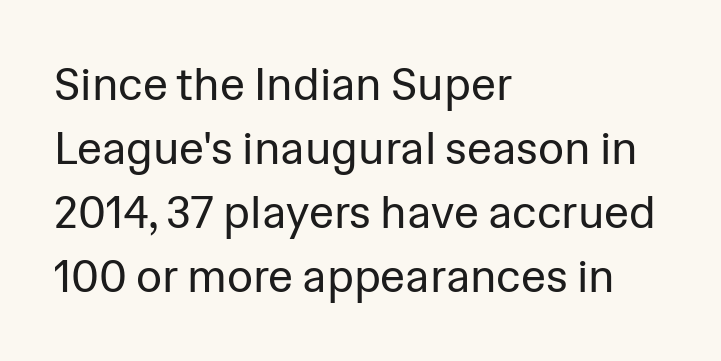
The image shows 45 px regular-weight sans-serif type, upright; set left-aligned, normal line spacing (1.42x), normal letter spacing, not underlined; low stroke contrast and a medium x-height.
